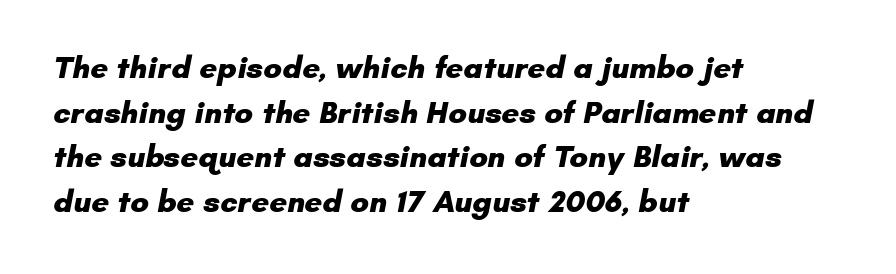
The gap between lines stays unmarked. Note the varied advance widths — an 'i' is clearly narrower than an 'm'. One glance says typical: line gaps are just what's usual. Honestly, the letter spacing is just normal — you wouldn't notice it.
